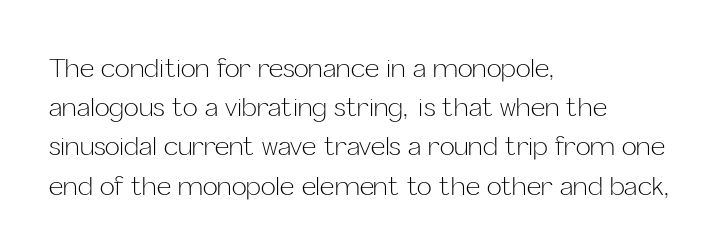
{"italic": "no", "bold": "no", "underline": "no", "align": "left", "line_spacing": "normal", "line_spacing_ratio": 1.57, "letter_spacing": "normal", "letter_spacing_em": 0.0, "glyph_px": 25}
